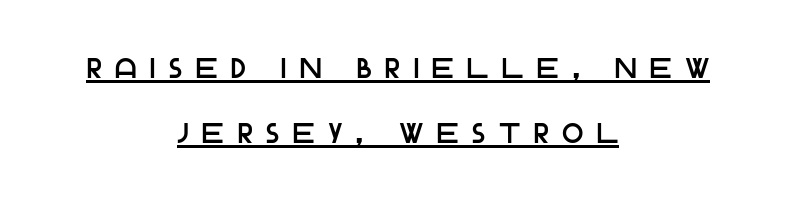
The string is rendered with underlining switched on. It's the straight-up-and-down kind of type. These lines are rendered in a variable-pitch font. The passage shown is typeset with a sans-serif family. If you measured baseline to baseline, you'd find a long distance. How are the letters spaced? Widely, with obvious added tracking.
